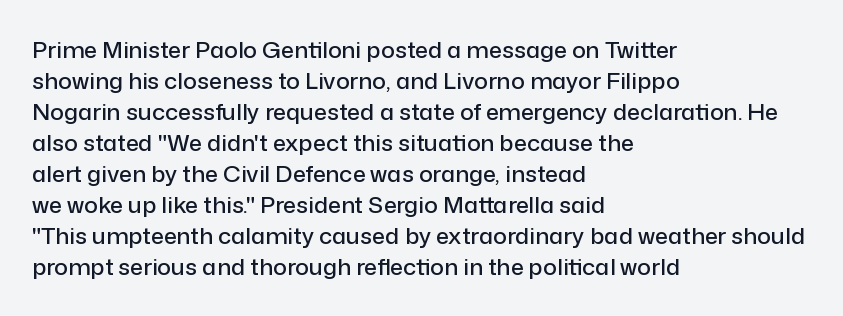
Q: Is the text italic (slanted)? A: No, it is upright.
Q: Is the text underlined? A: No.
Q: How is the paragraph aligned? A: Left-aligned.
Q: Is the spacing between letters normal or unusually wide? A: Normal.
Q: Is the spacing between lines tight, normal or loose? A: Normal.
